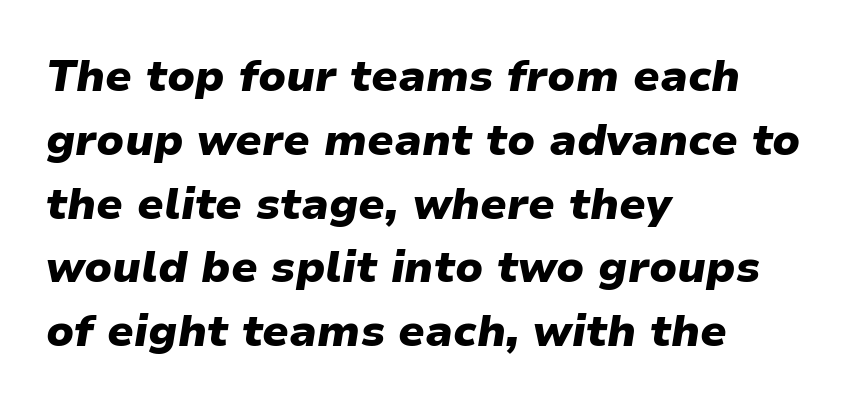
The image shows 44 px heavy type, italic (leaning right); set left-aligned, normal line spacing (1.45x), normal letter spacing, not underlined; low stroke contrast and a medium x-height.
